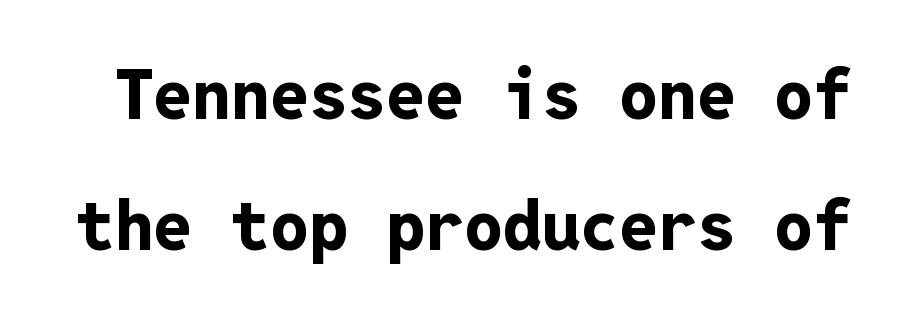
Q: Is the text bold? A: Yes.
Q: Is the text italic (slanted)? A: No, it is upright.
Q: Is the typeface a serif or a sans-serif typeface? A: Sans-serif.
Q: Is the text underlined? A: No.
Q: Is the spacing between letters normal or unusually wide? A: Normal.
Q: Is the spacing between lines tight, normal or loose? A: Loose.
Q: Width (condensed, normal, or wide)? A: Normal.
Q: Stroke contrast? A: Low.
Q: x-height? A: Medium.
Q: Monospaced? A: Yes.
